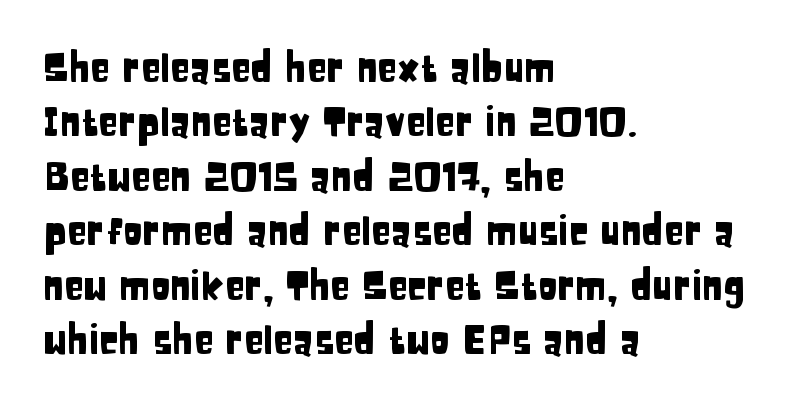
The image shows 40 px condensed sans-serif type, upright; set left-aligned, normal line spacing (1.36x), normal letter spacing, not underlined; low stroke contrast and a large x-height.
